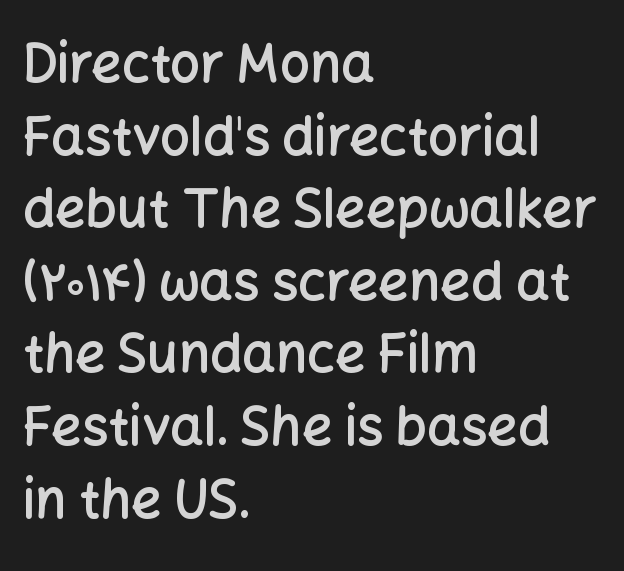
{"serif": "no", "italic": "no", "bold": "semi", "weight": "semibold", "width": "normal", "stroke_contrast": "low", "x_height": "medium", "monospaced": "no", "underline": "no", "align": "left", "line_spacing": "normal", "line_spacing_ratio": 1.37, "letter_spacing": "normal", "letter_spacing_em": 0.0, "glyph_px": 53}
